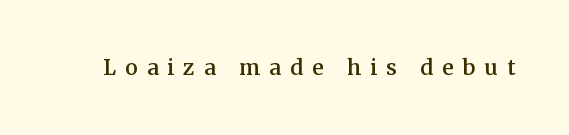
The image shows 21 px text type, upright; set unusually wide letter spacing (+0.44 em), not underlined.
